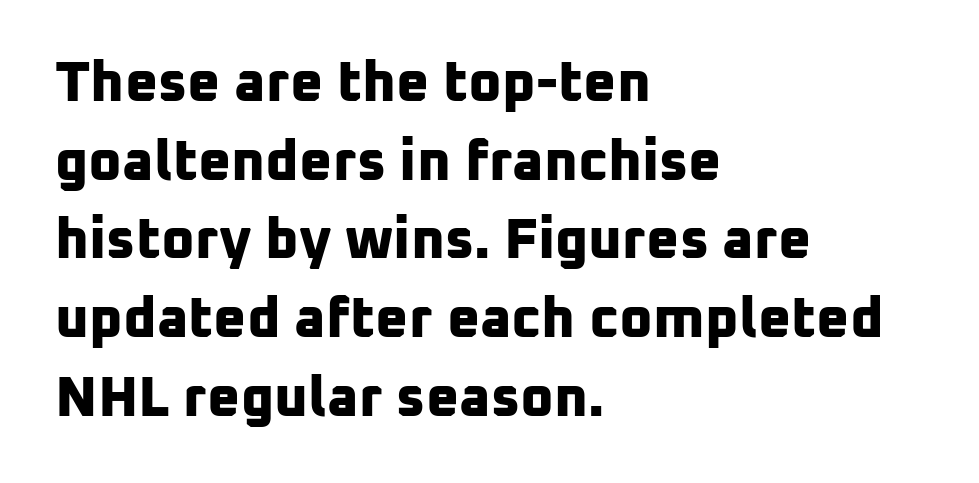
Q: Is the text bold? A: Yes.
Q: Is the typeface a serif or a sans-serif typeface? A: Sans-serif.
Q: Is the text underlined? A: No.
Q: How is the paragraph aligned? A: Left-aligned.
Q: Is the spacing between letters normal or unusually wide? A: Normal.
Q: Is the spacing between lines tight, normal or loose? A: Normal.
Q: Width (condensed, normal, or wide)? A: Normal.
Q: Stroke contrast? A: Low.
Q: x-height? A: Medium.
Q: Monospaced? A: No.
